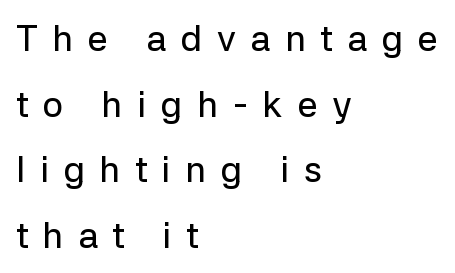
The image shows 36 px sans-serif type, upright; set left-aligned, line spacing 1.82x, unusually wide letter spacing (+0.41 em), not underlined; low stroke contrast and a medium x-height.
